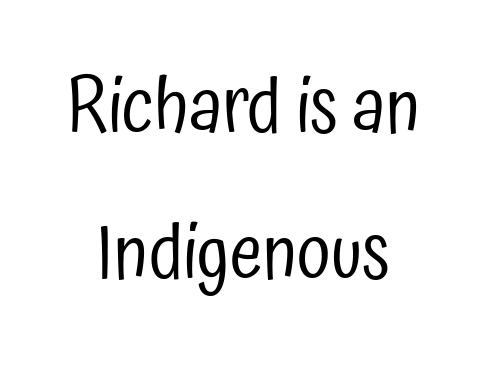
This block would shrink considerably if given ordinary leading; it's expanded now. Style check: upright. In terms of letterform style, serifs are entirely absent. Proportional: the letters do not fall into vertical columns. These glyphs show unthickened strokes, regular width or finer.
